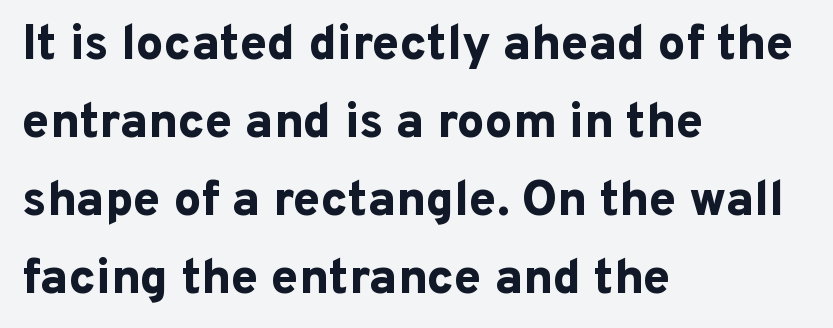
The image shows 49 px bold sans-serif type, upright; set left-aligned, normal line spacing (1.59x), normal letter spacing, not underlined; low stroke contrast and a medium x-height.
